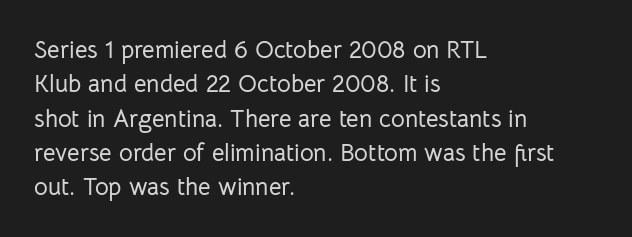
The rows are spaced the way most documents space them. Italic: no, the glyphs are upright roman. Reading down the block, your eye returns to a fixed left position each line. The words here are not underlined. Nothing unusual about the tracking: characters are spaced as the font intends.
